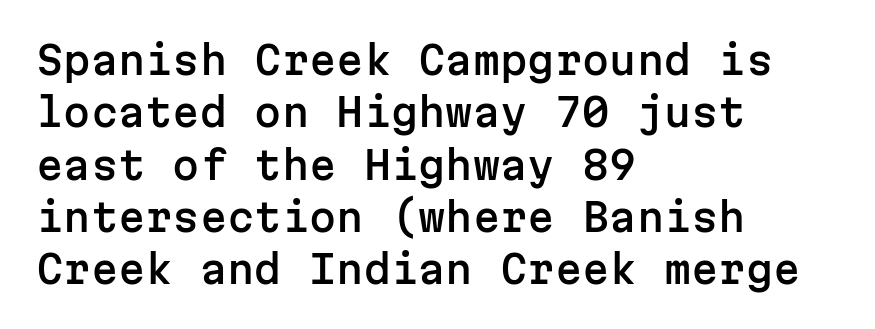
{"serif": "no", "italic": "no", "width": "normal", "stroke_contrast": "low", "x_height": "medium", "monospaced": "yes", "underline": "no", "align": "left", "line_spacing": "normal", "line_spacing_ratio": 1.34, "letter_spacing": "normal", "letter_spacing_em": 0.0, "glyph_px": 39}
